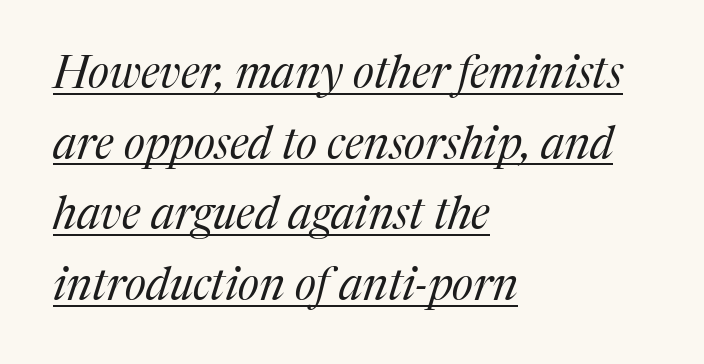
The image shows 45 px regular-weight serif type, italic (leaning right); set left-aligned, normal line spacing (1.57x), normal letter spacing, underlined; medium stroke contrast and a medium x-height.
